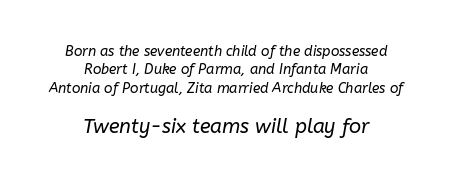
{"italic": "yes", "lean": "right", "slant_degrees": 10, "bold": "no", "underline": "no", "align": "center", "line_spacing": "normal", "line_spacing_ratio": 1.32, "letter_spacing": "normal", "letter_spacing_em": 0.0, "larger_block": "second", "size_ratio": 1.43, "glyph_px": 20}
